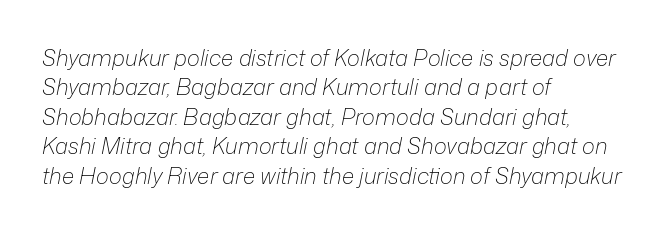
{"italic": "yes", "lean": "right", "slant_degrees": 12, "bold": "no", "underline": "no", "align": "left", "line_spacing": "normal", "line_spacing_ratio": 1.34, "letter_spacing": "normal", "letter_spacing_em": 0.0, "glyph_px": 22}
